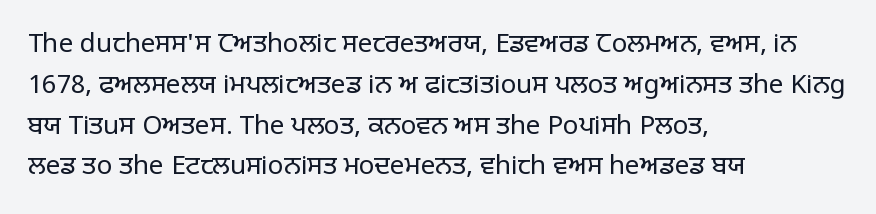
{"italic": "no", "bold": "no", "underline": "no", "align": "left", "line_spacing": "normal", "line_spacing_ratio": 1.57, "letter_spacing": "normal", "letter_spacing_em": 0.0, "glyph_px": 26}
